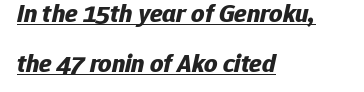
Students, observe the line beneath the letters — that is underlining. The type is set solid horizontally, with unmodified tracking. This block would shrink considerably if given ordinary leading; it's expanded now. This is oblique type, the kind used for emphasis or titles.
